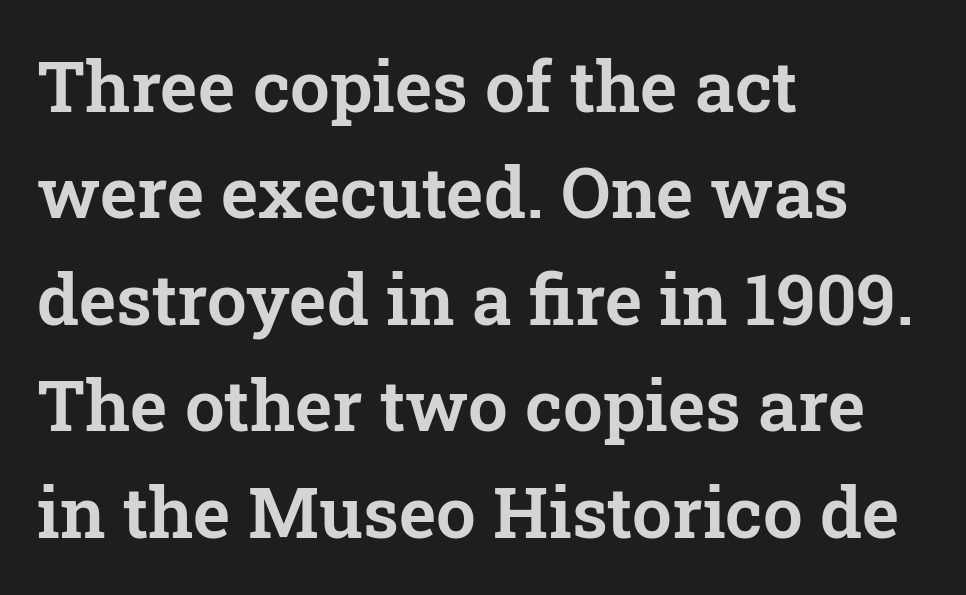
{"serif": "yes", "italic": "no", "width": "normal", "stroke_contrast": "low", "x_height": "medium", "monospaced": "no", "underline": "no", "align": "left", "line_spacing": "normal", "line_spacing_ratio": 1.5, "letter_spacing": "normal", "letter_spacing_em": 0.0, "glyph_px": 71}
